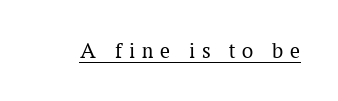
The image shows 22 px text type, upright; set unusually wide letter spacing (+0.31 em), underlined.
